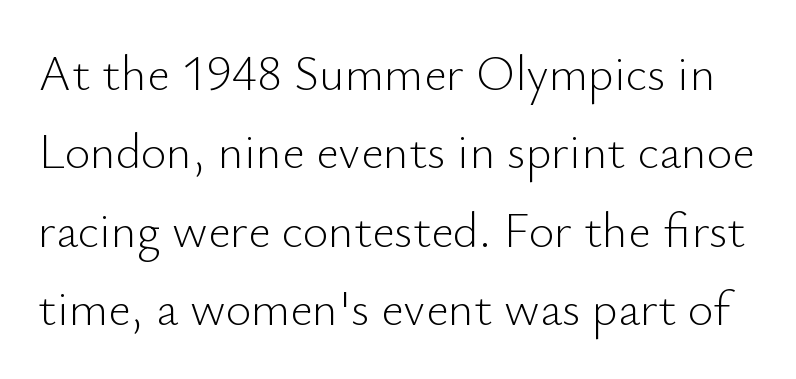
The image shows 49 px light sans-serif type, upright; set normal line spacing (1.6x), normal letter spacing, not underlined; low stroke contrast and a small x-height.
